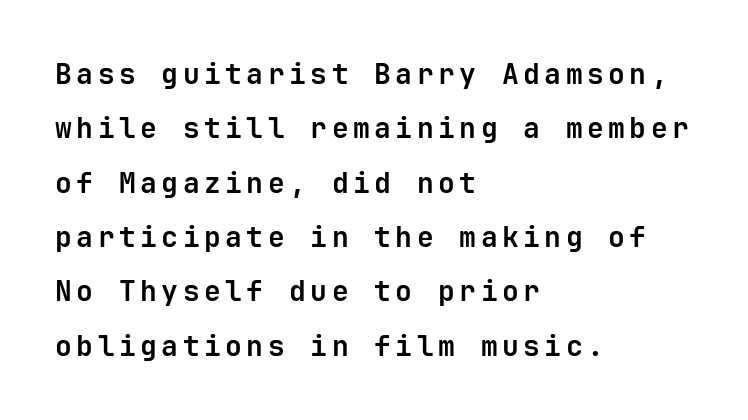
Is there much room between lines? Yes — plenty of vertical air separates them. Ascenders rise straight up at ninety degrees. Line starts are locked; line ends wander. Fixed-width glyphs throughout — classic coding-font behaviour. Type style note: lacks serifs. I'd describe the lettering as bold — thick and assertive.
